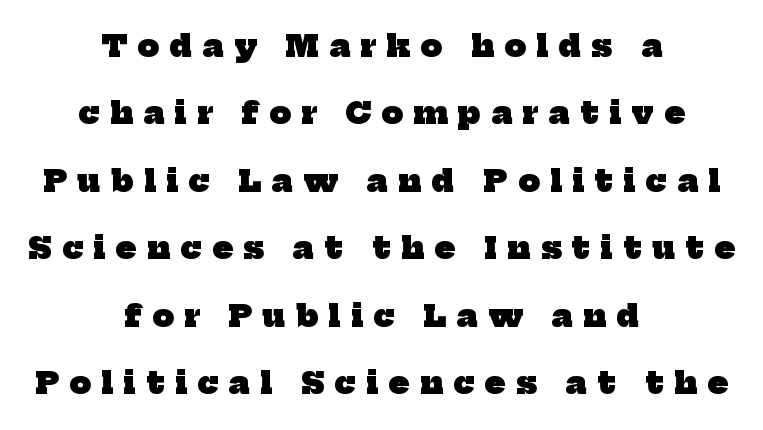
{"serif": "yes", "bold": "yes", "weight": "heavy", "width": "normal", "stroke_contrast": "low", "x_height": "medium", "monospaced": "no", "underline": "no", "align": "center", "line_spacing": "loose", "line_spacing_ratio": 2.25, "letter_spacing": "wide", "letter_spacing_em": 0.35, "glyph_px": 30}
